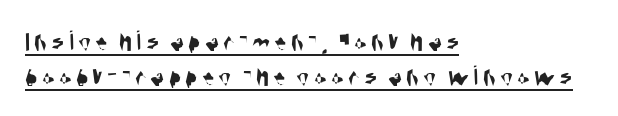
The image shows 29 px condensed sans-serif type; set left-aligned, line spacing 1.22x, underlined; medium stroke contrast and a large x-height.
